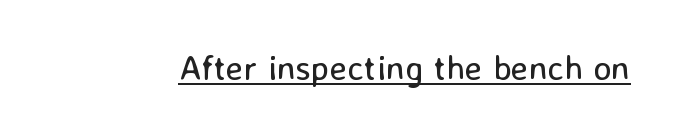
The image shows 35 px regular-weight sans-serif type, upright; set normal letter spacing, underlined; low stroke contrast and a medium x-height.
